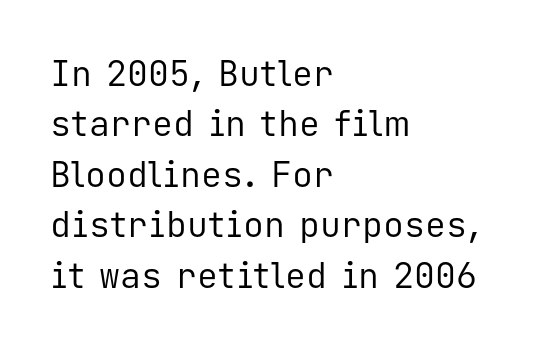
The face used here is a sans, in the tradition of grotesques and geometrics. How are the letters spaced? Ordinarily, with no added tracking. The paragraph shown leans on its left margin. A typesetter would mark this as roman, not italic.
